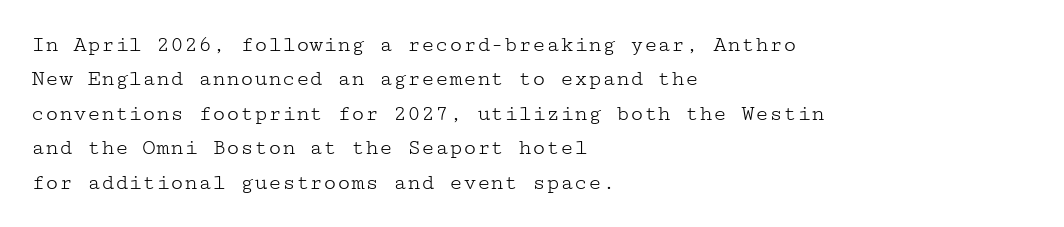
{"italic": "no", "bold": "no", "underline": "no", "align": "left", "line_spacing": "normal", "line_spacing_ratio": 1.5, "letter_spacing": "normal", "letter_spacing_em": 0.0, "glyph_px": 23}
